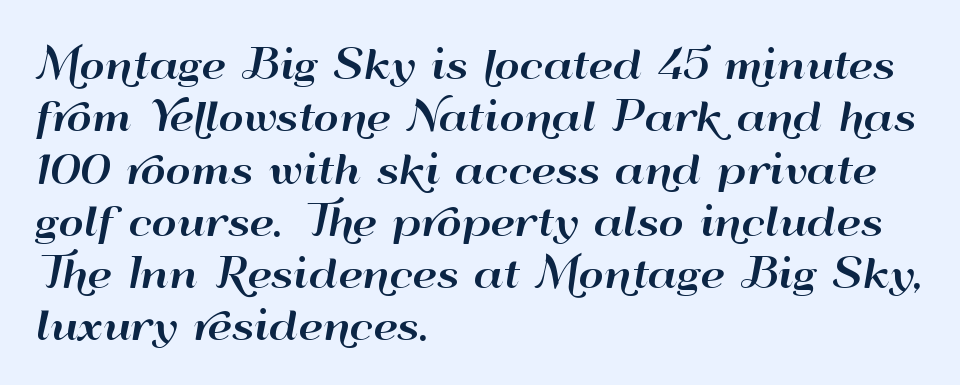
The image shows 39 px wide sans-serif type; set left-aligned, normal line spacing (1.34x), normal letter spacing, not underlined; high stroke contrast and a small x-height.
